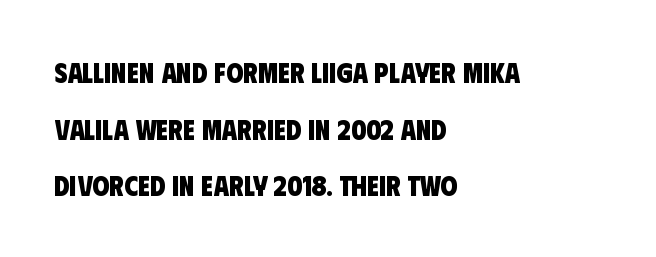
The image shows 28 px heavy, condensed sans-serif type; set left-aligned, loose line spacing (2.02x), normal letter spacing, not underlined; low stroke contrast and a large x-height.
